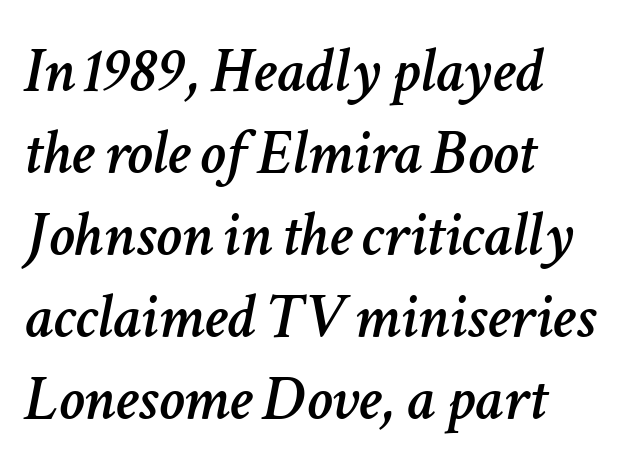
Q: Is the text italic (slanted)? A: Yes, it leans right by about 11 degrees.
Q: Is the text underlined? A: No.
Q: How is the paragraph aligned? A: Left-aligned.
Q: Is the spacing between letters normal or unusually wide? A: Normal.
Q: Is the spacing between lines tight, normal or loose? A: Normal.
Q: Width (condensed, normal, or wide)? A: Normal.
Q: Stroke contrast? A: Low.
Q: x-height? A: Medium.
Q: Monospaced? A: No.
